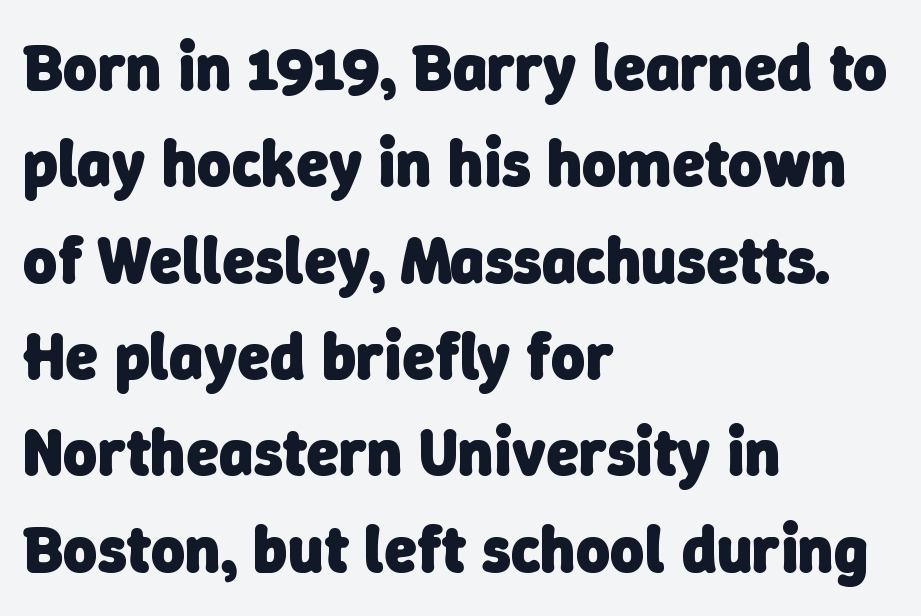
Alignment: flush left. Strong, thick strokes mark this as bold type. Lines of text with bare space underneath. The face used here is proportionally spaced, like ordinary book or web type. Rows of type keep a routine distance in the vertical direction.
